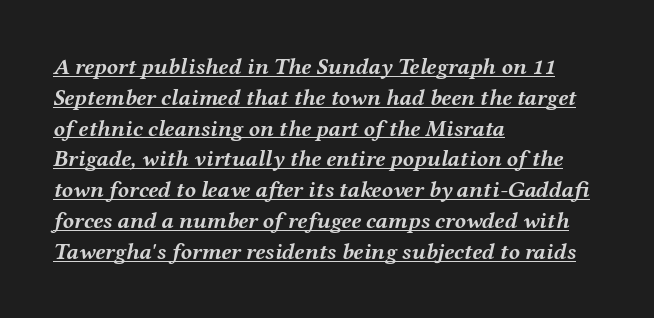
The image shows 23 px bold type, italic (leaning right); set left-aligned, normal line spacing (1.34x), normal letter spacing, underlined.
